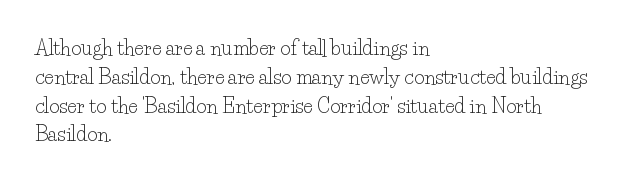
Vertical strokes here are truly vertical. The typesetting does not lean heavy: it is not bold. These lines keep a tight, regular rhythm from letter to letter. Anything drawn beneath the words? Only blank space. The designer left line spacing at the default. Caption: multi-line text, flush left, ragged right.
